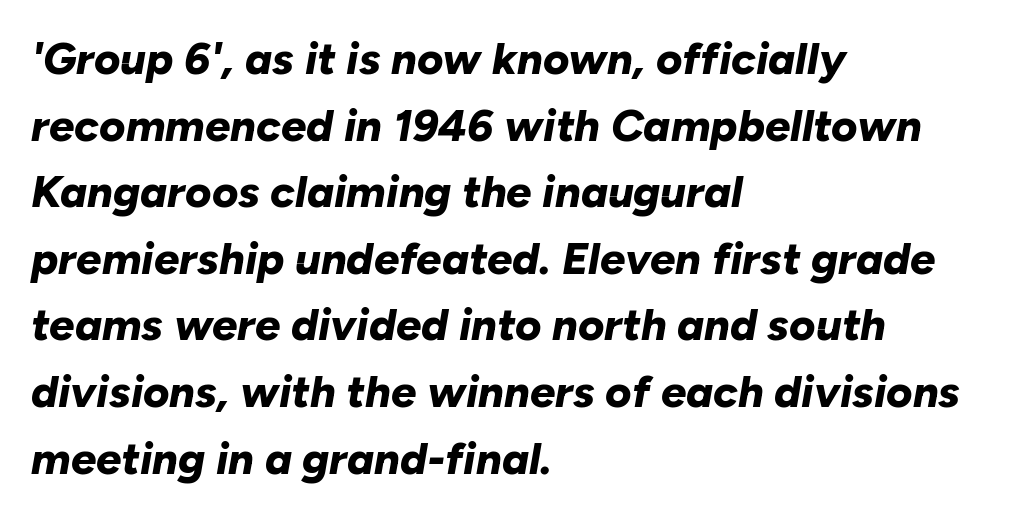
Q: Is the text bold? A: Yes.
Q: Is the text italic (slanted)? A: Yes, it leans right by about 10 degrees.
Q: Is the text underlined? A: No.
Q: How is the paragraph aligned? A: Left-aligned.
Q: Is the spacing between letters normal or unusually wide? A: Normal.
Q: Is the spacing between lines tight, normal or loose? A: Normal.
Q: Width (condensed, normal, or wide)? A: Normal.
Q: Stroke contrast? A: Low.
Q: x-height? A: Medium.
Q: Monospaced? A: No.
